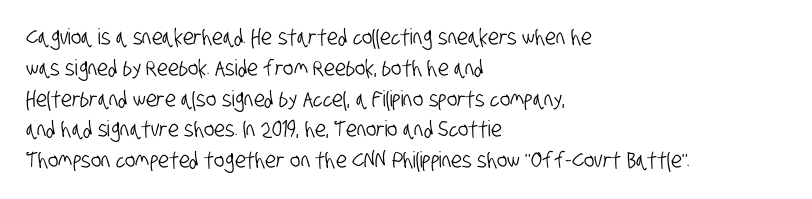
The image shows 22 px text type; set left-aligned, normal line spacing (1.4x), normal letter spacing, not underlined.
